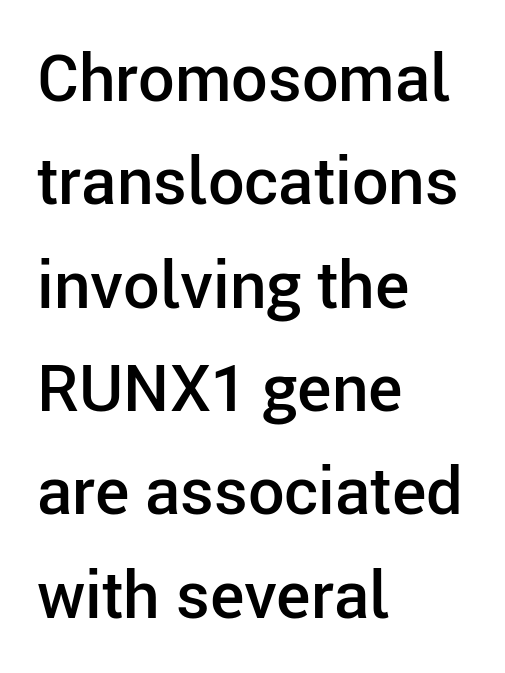
The image shows 65 px semibold sans-serif type, upright; set left-aligned, normal line spacing (1.59x), normal letter spacing, not underlined; low stroke contrast and a medium x-height.
